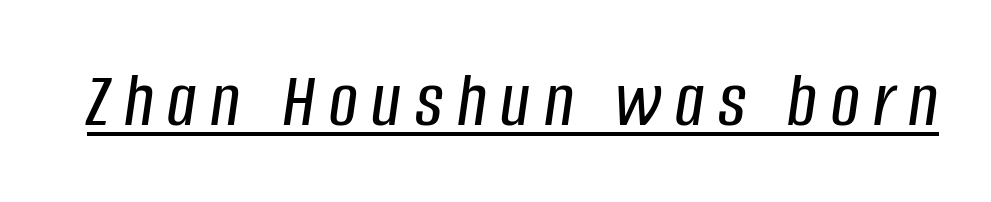
The image shows 80 px condensed type, italic (leaning right); set underlined; low stroke contrast and a large x-height.
